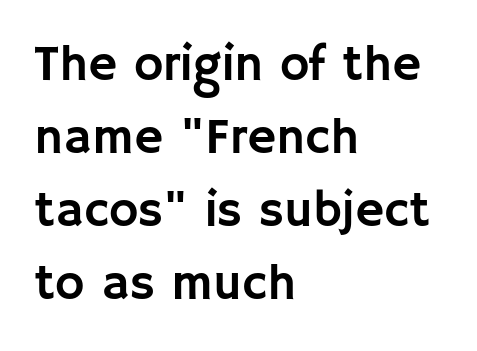
Teacher's note: observe the even left margin — that is flush-left alignment. Tracking value appears to be zero — textbook default spacing. The zone under the glyphs is completely vacant. How would I describe the line gaps? Plain and ordinary.
